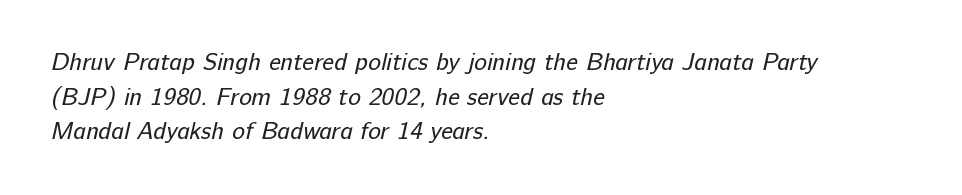
{"bold": "no", "underline": "no", "align": "left", "line_spacing": "normal", "line_spacing_ratio": 1.44, "letter_spacing": "normal", "letter_spacing_em": 0.0, "glyph_px": 24}
